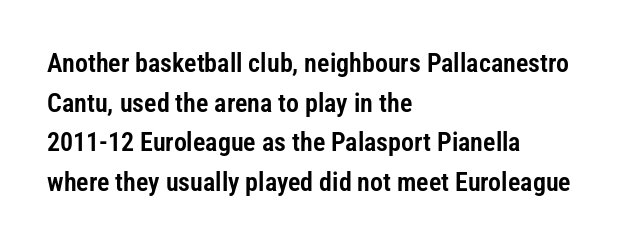
Q: Is the text italic (slanted)? A: No, it is upright.
Q: Is the text underlined? A: No.
Q: How is the paragraph aligned? A: Left-aligned.
Q: Is the spacing between letters normal or unusually wide? A: Normal.
Q: Is the spacing between lines tight, normal or loose? A: Normal.
